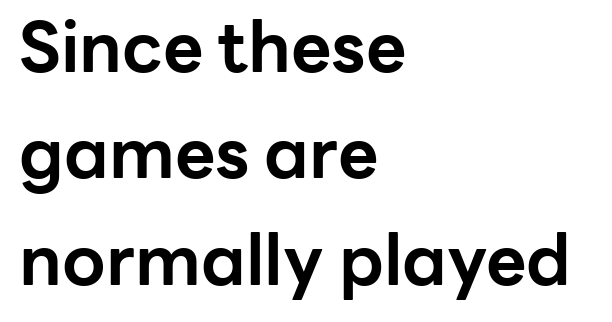
Q: Is the text bold? A: Yes.
Q: Is the text italic (slanted)? A: No, it is upright.
Q: Is the typeface a serif or a sans-serif typeface? A: Sans-serif.
Q: Is the text underlined? A: No.
Q: How is the paragraph aligned? A: Left-aligned.
Q: Is the spacing between letters normal or unusually wide? A: Normal.
Q: Is the spacing between lines tight, normal or loose? A: Normal.
Q: Width (condensed, normal, or wide)? A: Normal.
Q: Stroke contrast? A: Low.
Q: x-height? A: Medium.
Q: Monospaced? A: No.
